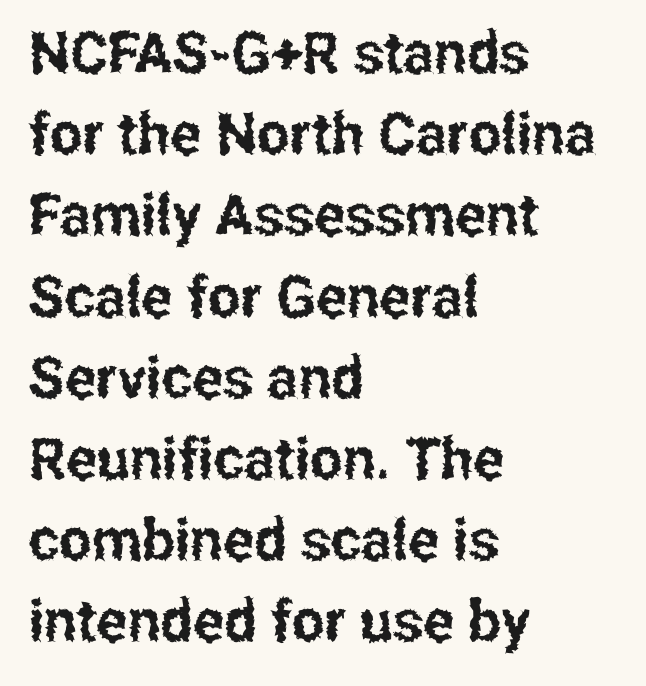
Quick note: not italic, upright. Characters follow at the spacing the type designer built in. Evenly set lines give the paragraph a standard silhouette. The face used here is proportionally spaced, like ordinary book or web type. A student would call this left alignment; a typographer would say flush left, rag right. The string is rendered with underlining switched off.
